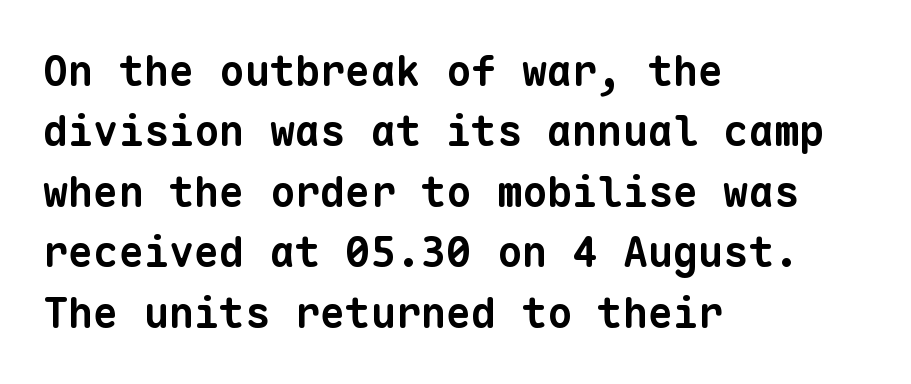
The image shows 42 px bold sans-serif type, monospaced; set left-aligned, normal line spacing (1.44x), normal letter spacing, not underlined; low stroke contrast and a medium x-height.
